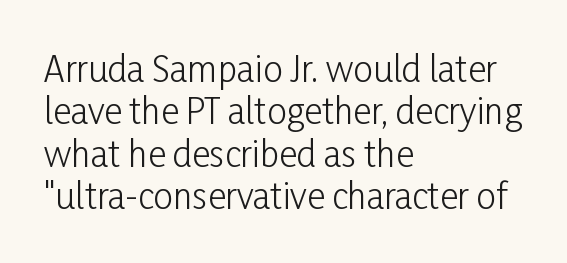
Q: Is the text bold? A: No.
Q: Is the text italic (slanted)? A: No, it is upright.
Q: Is the typeface a serif or a sans-serif typeface? A: Sans-serif.
Q: Is the text underlined? A: No.
Q: How is the paragraph aligned? A: Left-aligned.
Q: Is the spacing between letters normal or unusually wide? A: Normal.
Q: Width (condensed, normal, or wide)? A: Condensed.
Q: Stroke contrast? A: Low.
Q: x-height? A: Medium.
Q: Monospaced? A: No.
